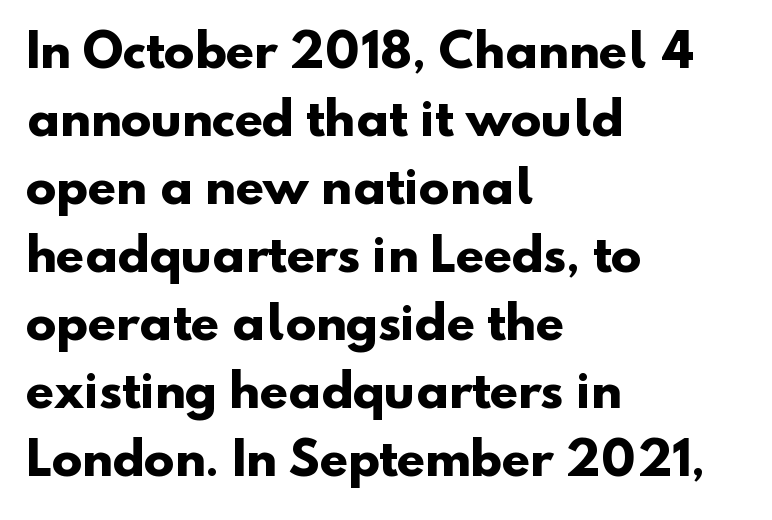
Vertical spacing — default. Classification — sans serif. Teacher's note: observe the even left margin — that is flush-left alignment. The specimen omits any rule beneath the text block's lines.
